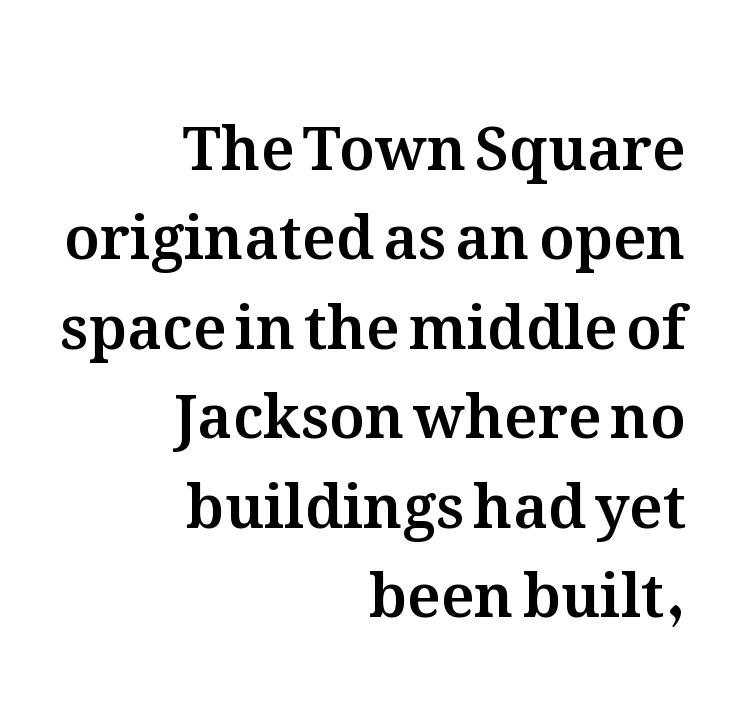
Q: Is the text italic (slanted)? A: No, it is upright.
Q: Is the text underlined? A: No.
Q: How is the paragraph aligned? A: Right-aligned.
Q: Is the spacing between letters normal or unusually wide? A: Normal.
Q: Is the spacing between lines tight, normal or loose? A: Normal.
Q: Width (condensed, normal, or wide)? A: Normal.
Q: Stroke contrast? A: Medium.
Q: x-height? A: Medium.
Q: Monospaced? A: No.
